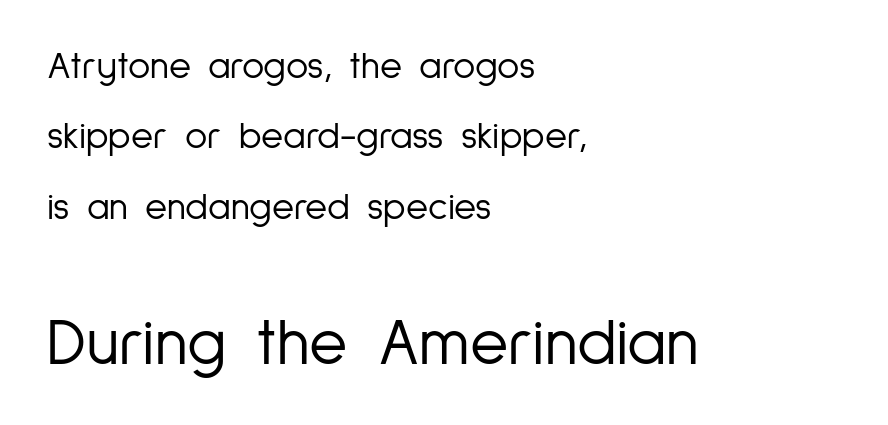
The image shows 66 px light, condensed sans-serif type, upright; set left-aligned, line spacing 1.85x, normal letter spacing, not underlined; the second (bottom) block is 1.74x larger; low stroke contrast and a medium x-height.
